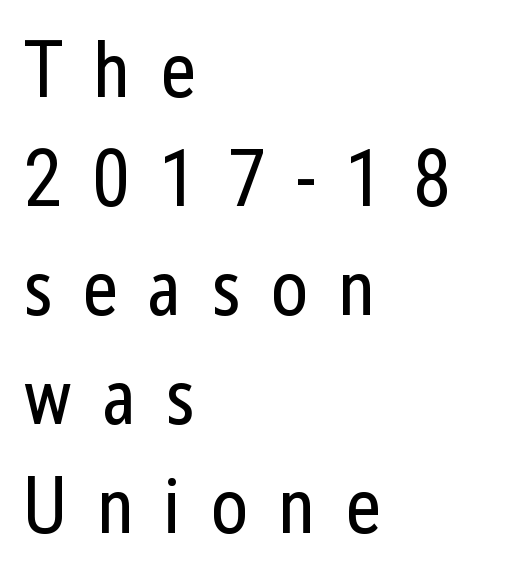
{"serif": "no", "italic": "no", "bold": "no", "weight": "regular", "width": "condensed", "stroke_contrast": "low", "x_height": "medium", "monospaced": "no", "underline": "no", "align": "left", "line_spacing": "normal", "line_spacing_ratio": 1.38, "letter_spacing": "wide", "letter_spacing_em": 0.37, "glyph_px": 79}
